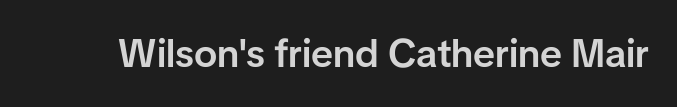
Q: Is the text bold? A: Semi-bold.
Q: Is the text italic (slanted)? A: No, it is upright.
Q: Is the typeface a serif or a sans-serif typeface? A: Sans-serif.
Q: Is the text underlined? A: No.
Q: Is the spacing between letters normal or unusually wide? A: Normal.
Q: Width (condensed, normal, or wide)? A: Normal.
Q: Stroke contrast? A: Low.
Q: x-height? A: Medium.
Q: Monospaced? A: No.
